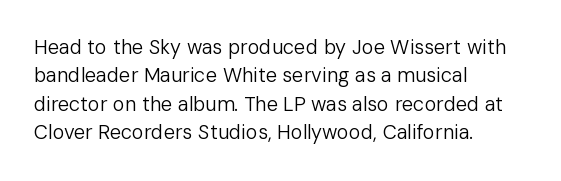
{"italic": "no", "bold": "no", "underline": "no", "align": "left", "line_spacing": "normal", "line_spacing_ratio": 1.42, "letter_spacing": "normal", "letter_spacing_em": 0.0, "glyph_px": 20}
